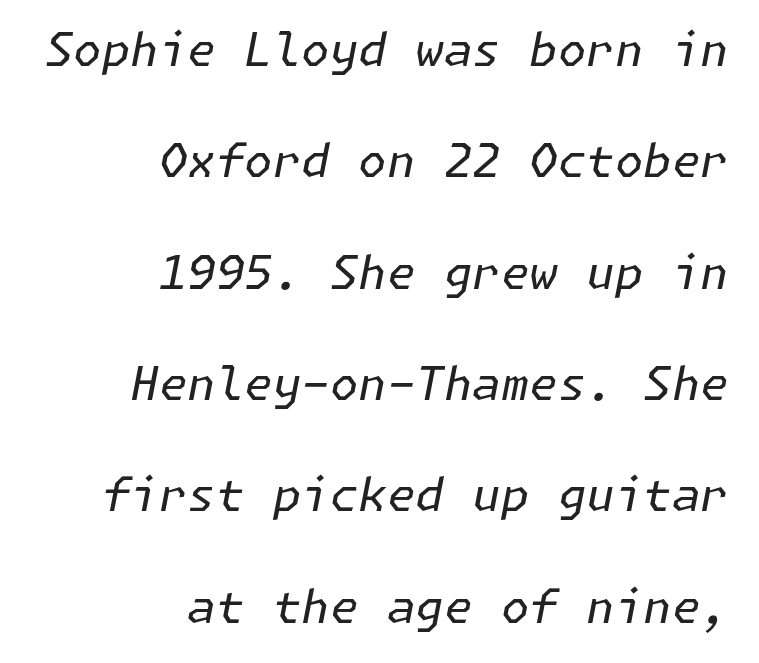
Q: Is the text bold? A: No.
Q: Is the text italic (slanted)? A: Yes, it leans right by about 11 degrees.
Q: Is the text underlined? A: No.
Q: How is the paragraph aligned? A: Right-aligned.
Q: Is the spacing between letters normal or unusually wide? A: Normal.
Q: Is the spacing between lines tight, normal or loose? A: Loose.
Q: Width (condensed, normal, or wide)? A: Normal.
Q: Stroke contrast? A: Low.
Q: x-height? A: Medium.
